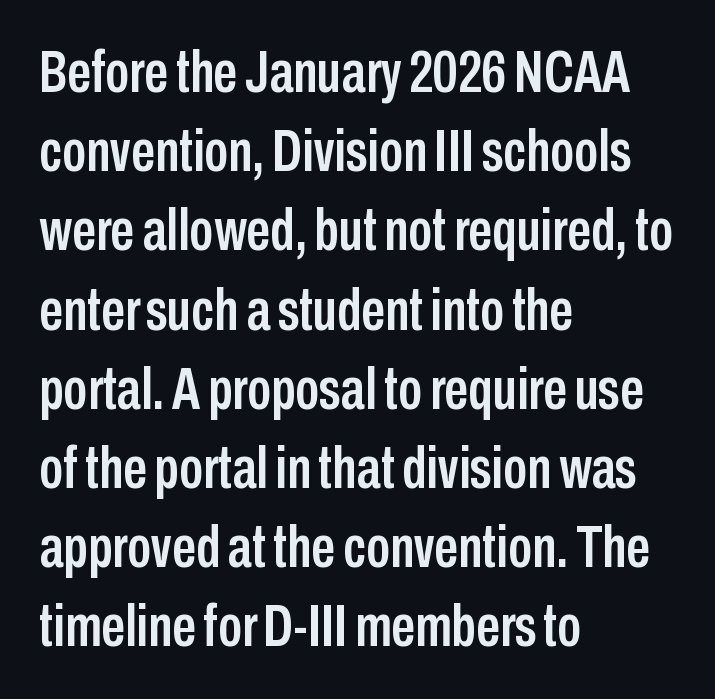
Honestly, the letter spacing is just normal — you wouldn't notice it. Varying glyph widths throughout — classic text-font behaviour. Do the letters lean? They stand straight. Bare-footed words on every line. Line starts are locked; line ends wander. Stroke terminals: plain, sans-serif.
